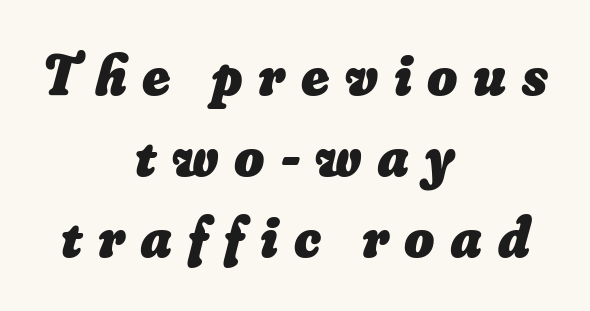
{"bold": "yes", "weight": "heavy", "width": "normal", "stroke_contrast": "low", "x_height": "small", "monospaced": "no", "underline": "no", "align": "center", "line_spacing": "normal", "line_spacing_ratio": 1.4, "letter_spacing": "wide", "letter_spacing_em": 0.27, "glyph_px": 58}
